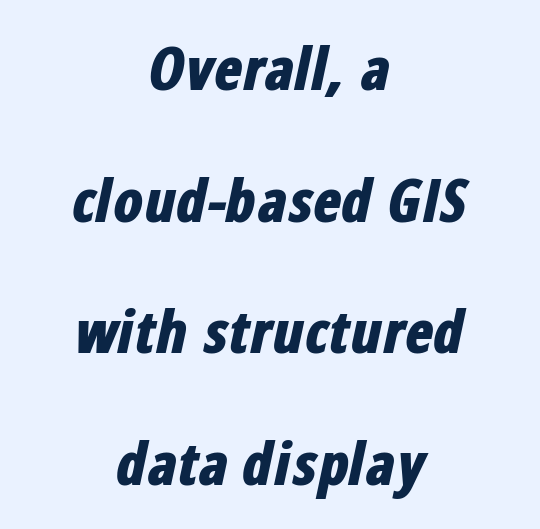
The image shows 59 px bold, condensed type, italic (leaning right); set centered, loose line spacing (2.23x), normal letter spacing, not underlined; low stroke contrast and a medium x-height.
